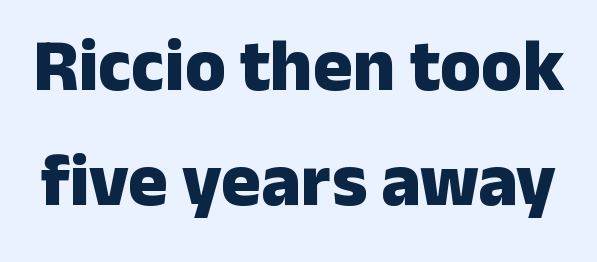
The image shows 74 px heavy sans-serif type, upright; set normal line spacing (1.56x), normal letter spacing, not underlined; low stroke contrast and a medium x-height.
